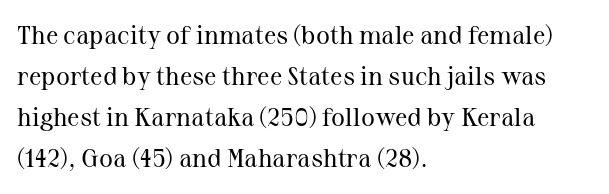
The image shows 26 px text type, upright; set left-aligned, normal line spacing (1.58x), normal letter spacing, not underlined.
